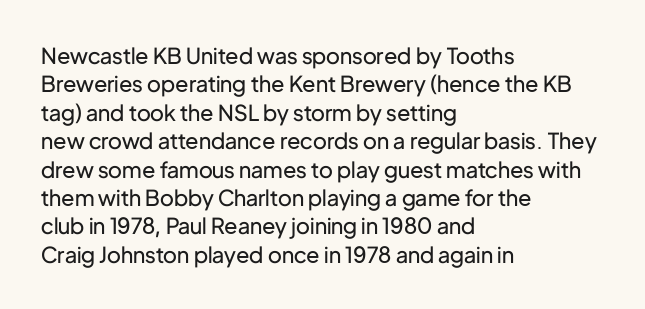
The image shows 22 px text type, upright; set left-aligned, normal line spacing (1.29x), normal letter spacing, not underlined.
